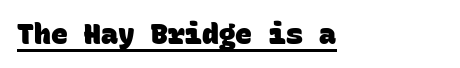
Words appear dense and cohesive because spacing is normal. Unlike a traditional serif, this face leaves its strokes unadorned. Monospaced: the letters line up in strict vertical columns. The lettering is marked with a stroke running underneath it. The compositor pushed each line to the left boundary. The font is running at its bold setting.
